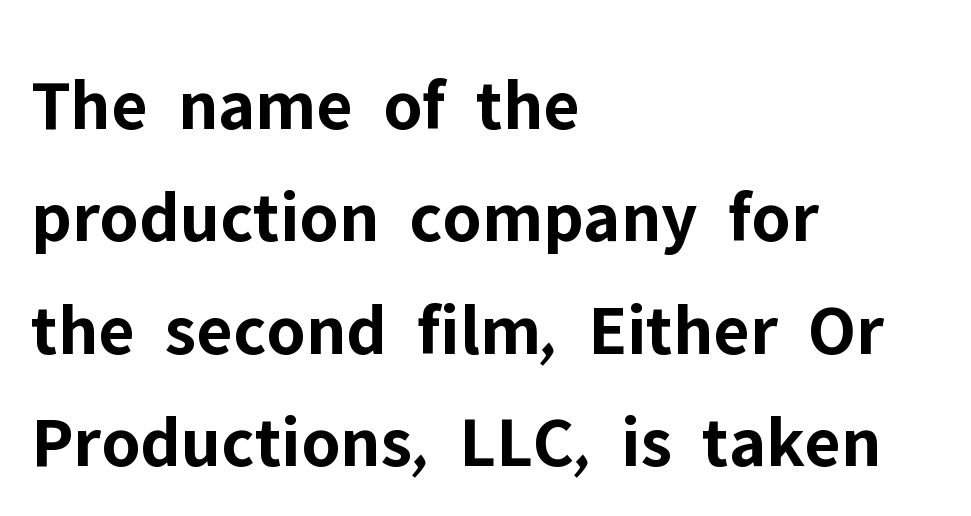
{"serif": "no", "italic": "no", "bold": "yes", "weight": "bold", "width": "normal", "stroke_contrast": "low", "x_height": "medium", "monospaced": "no", "underline": "no", "align": "left", "line_spacing": "normal", "line_spacing_ratio": 1.52, "letter_spacing": "normal", "letter_spacing_em": 0.0, "glyph_px": 74}
